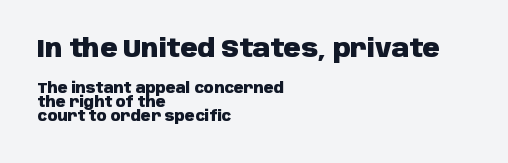
Q: Is the text bold? A: Yes.
Q: Is the text italic (slanted)? A: No, it is upright.
Q: Is the text underlined? A: No.
Q: How is the paragraph aligned? A: Left-aligned.
Q: Is the spacing between letters normal or unusually wide? A: Normal.
Q: Is the spacing between lines tight, normal or loose? A: Tight.
Q: Which block of text is set in a larger size, the first (top) or the second (bottom)? A: The first (top) one.
